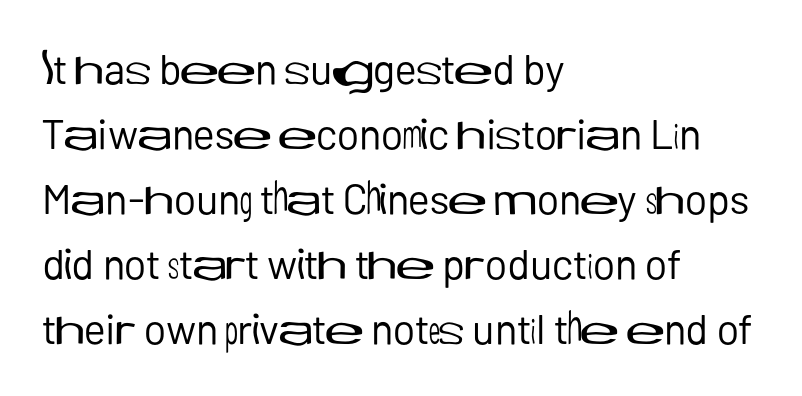
{"serif": "no", "italic": "no", "bold": "no", "weight": "regular", "width": "normal", "stroke_contrast": "low", "x_height": "medium", "monospaced": "no", "underline": "no", "align": "left", "line_spacing": "normal", "line_spacing_ratio": 1.55, "letter_spacing": "normal", "letter_spacing_em": 0.0, "glyph_px": 42}
